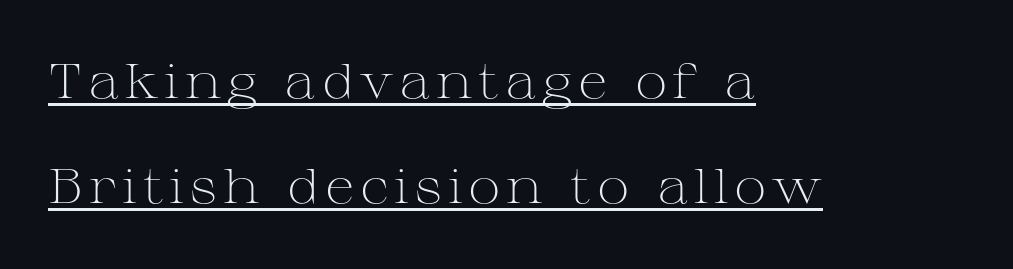
{"serif": "yes", "italic": "no", "bold": "no", "weight": "light", "width": "wide", "stroke_contrast": "medium", "x_height": "medium", "monospaced": "no", "underline": "yes", "align": "left", "line_spacing": "loose", "line_spacing_ratio": 2.15, "glyph_px": 49}
